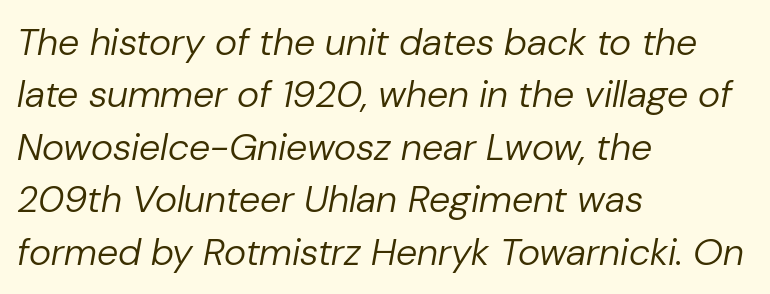
Q: Is the text bold? A: No.
Q: Is the text italic (slanted)? A: Yes, it leans right by about 10 degrees.
Q: Is the text underlined? A: No.
Q: How is the paragraph aligned? A: Left-aligned.
Q: Is the spacing between letters normal or unusually wide? A: Normal.
Q: Is the spacing between lines tight, normal or loose? A: Normal.
Q: Width (condensed, normal, or wide)? A: Normal.
Q: Stroke contrast? A: Low.
Q: x-height? A: Medium.
Q: Monospaced? A: No.
